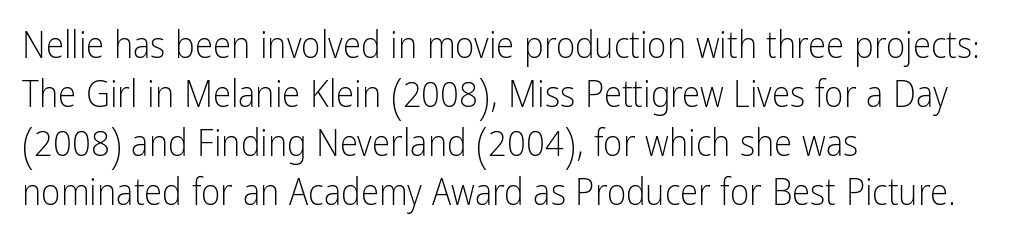
The image shows 37 px light, condensed sans-serif type, upright; set left-aligned, normal line spacing (1.32x), normal letter spacing, not underlined; low stroke contrast and a medium x-height.
